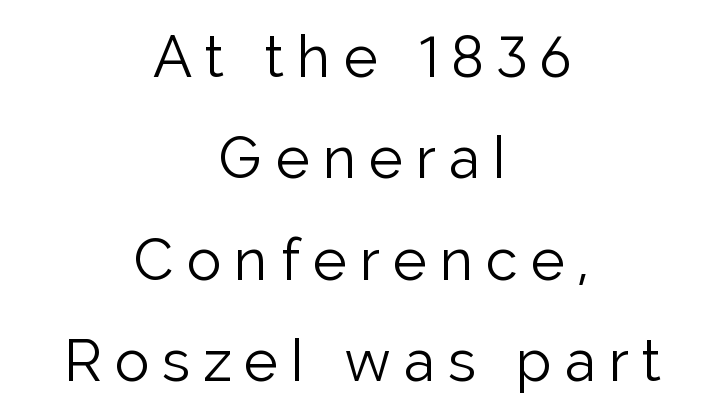
Q: Is the text bold? A: No.
Q: Is the text italic (slanted)? A: No, it is upright.
Q: Is the typeface a serif or a sans-serif typeface? A: Sans-serif.
Q: Is the text underlined? A: No.
Q: How is the paragraph aligned? A: Centered.
Q: Is the spacing between letters normal or unusually wide? A: Unusually wide.
Q: Width (condensed, normal, or wide)? A: Normal.
Q: Stroke contrast? A: Low.
Q: x-height? A: Medium.
Q: Monospaced? A: No.
